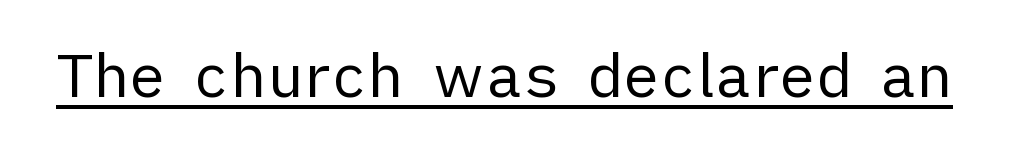
Q: Is the text bold? A: No.
Q: Is the text italic (slanted)? A: No, it is upright.
Q: Is the typeface a serif or a sans-serif typeface? A: Sans-serif.
Q: Is the text underlined? A: Yes.
Q: Is the spacing between letters normal or unusually wide? A: Normal.
Q: Width (condensed, normal, or wide)? A: Normal.
Q: Stroke contrast? A: Low.
Q: x-height? A: Medium.
Q: Monospaced? A: No.
